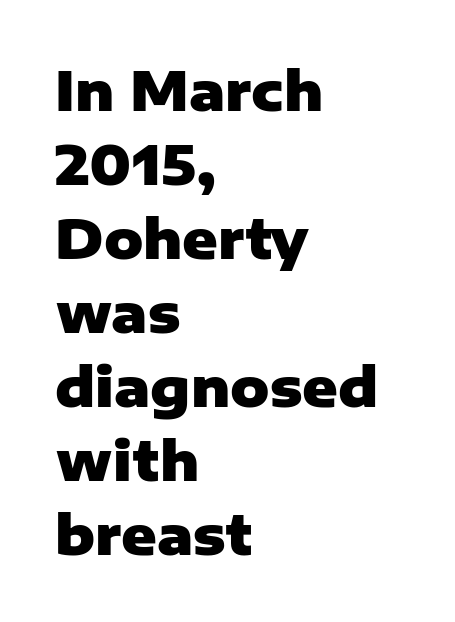
The image shows 54 px heavy sans-serif type, upright; set left-aligned, normal line spacing (1.37x), normal letter spacing, not underlined; low stroke contrast and a medium x-height.
